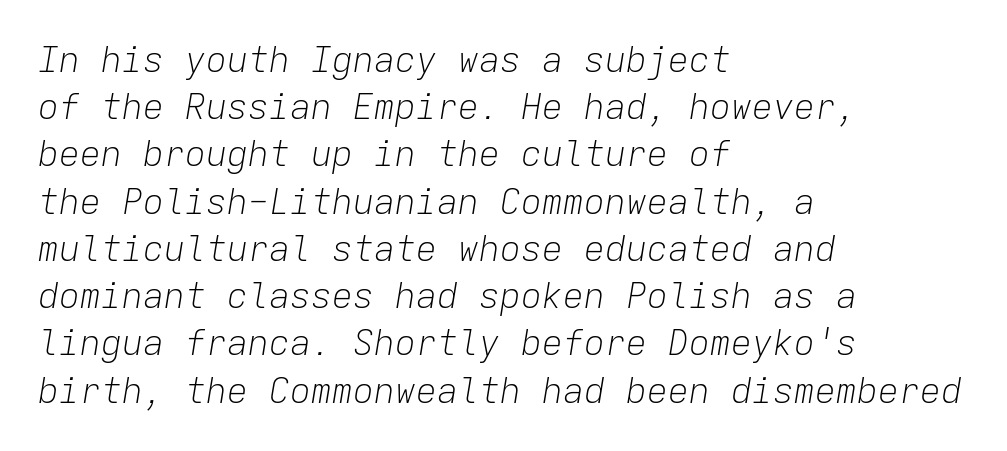
Q: Is the text bold? A: No.
Q: Is the text italic (slanted)? A: Yes, it leans right by about 9 degrees.
Q: Is the text underlined? A: No.
Q: How is the paragraph aligned? A: Left-aligned.
Q: Is the spacing between letters normal or unusually wide? A: Normal.
Q: Is the spacing between lines tight, normal or loose? A: Normal.
Q: Width (condensed, normal, or wide)? A: Normal.
Q: Stroke contrast? A: Low.
Q: x-height? A: Medium.
Q: Monospaced? A: Yes.
